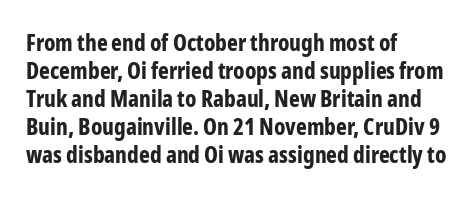
{"italic": "no", "bold": "yes", "underline": "no", "align": "left", "line_spacing_ratio": 1.22, "letter_spacing": "normal", "letter_spacing_em": 0.0, "glyph_px": 23}
